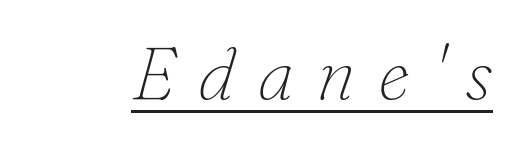
Q: Is the text bold? A: No.
Q: Is the text italic (slanted)? A: Yes, it leans right by about 16 degrees.
Q: Is the typeface a serif or a sans-serif typeface? A: Serif.
Q: Is the text underlined? A: Yes.
Q: Is the spacing between letters normal or unusually wide? A: Unusually wide.
Q: Width (condensed, normal, or wide)? A: Normal.
Q: Stroke contrast? A: Low.
Q: x-height? A: Small.
Q: Monospaced? A: No.
